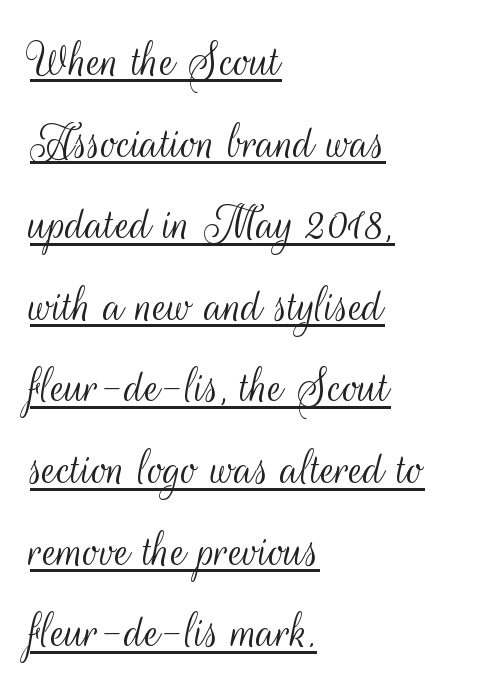
Students, observe: this is what conventionally led text looks like. The rendering uses natural spacing where letterforms have individual widths. This rendering employs a face without finishing strokes, i.e., a sans-serif. The typesetter chose a ragged-right arrangement here.
